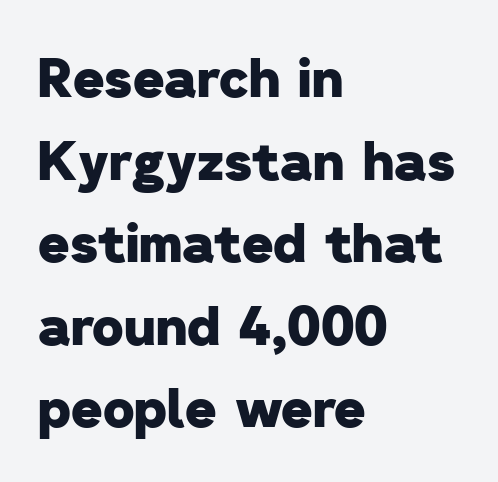
{"serif": "no", "bold": "yes", "weight": "heavy", "width": "normal", "stroke_contrast": "low", "x_height": "medium", "monospaced": "no", "underline": "no", "align": "left", "line_spacing": "normal", "line_spacing_ratio": 1.53, "letter_spacing": "normal", "letter_spacing_em": 0.0, "glyph_px": 54}
